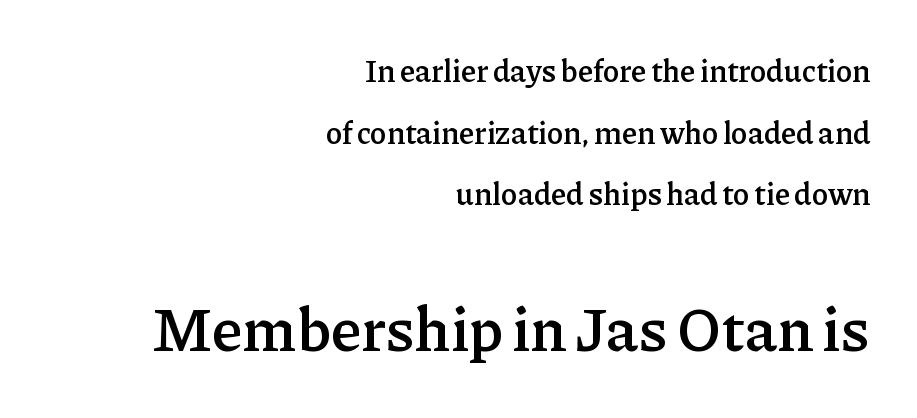
Q: Is the text bold? A: Semi-bold.
Q: Is the text italic (slanted)? A: No, it is upright.
Q: Is the typeface a serif or a sans-serif typeface? A: Serif.
Q: Is the text underlined? A: No.
Q: How is the paragraph aligned? A: Right-aligned.
Q: Is the spacing between letters normal or unusually wide? A: Normal.
Q: Is the spacing between lines tight, normal or loose? A: Loose.
Q: Which block of text is set in a larger size, the first (top) or the second (bottom)? A: The second (bottom) one.
Q: Width (condensed, normal, or wide)? A: Normal.
Q: Stroke contrast? A: Low.
Q: x-height? A: Medium.
Q: Monospaced? A: No.
